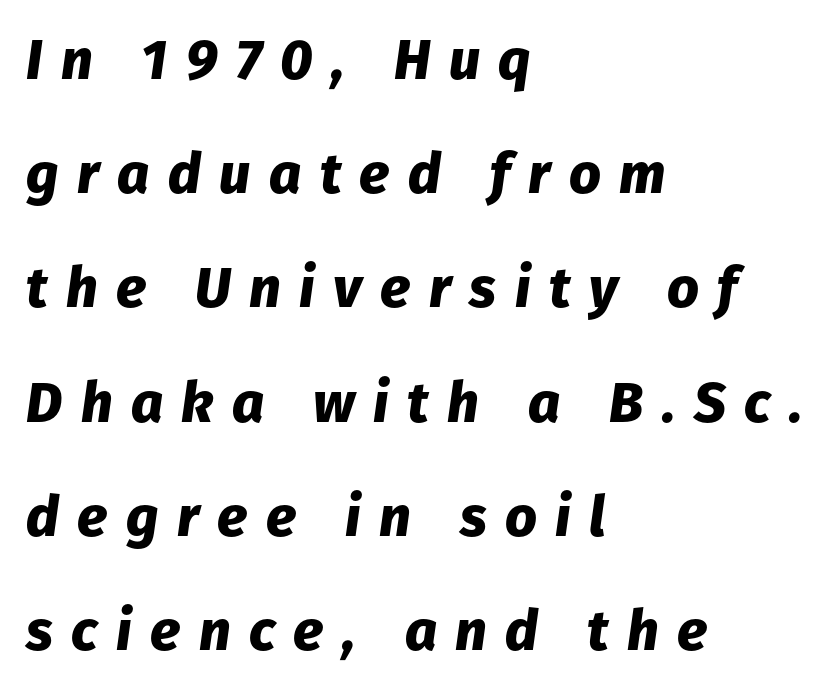
{"italic": "yes", "lean": "right", "slant_degrees": 8, "bold": "yes", "weight": "heavy", "width": "normal", "stroke_contrast": "low", "x_height": "medium", "monospaced": "no", "underline": "no", "align": "left", "line_spacing": "loose", "line_spacing_ratio": 2.04, "letter_spacing": "wide", "letter_spacing_em": 0.33, "glyph_px": 56}
